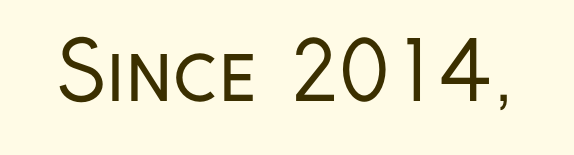
Compared with typical body copy, the letter spacing here is the same. The baseline area is clear. The typesetting does not lean heavy: it is not bold. A typesetter would call this proportional, since set widths differ per character. Stroke terminals: plain, sans-serif.
